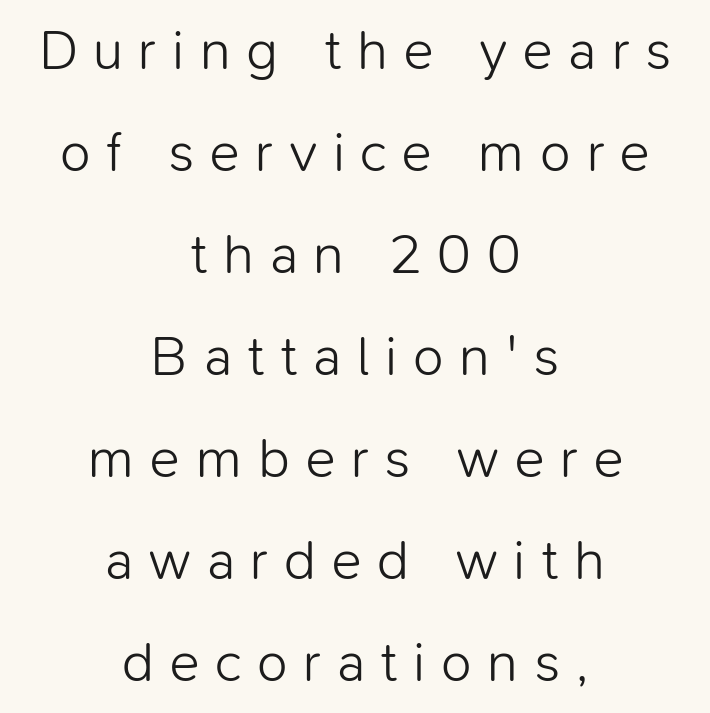
No extra ink here — the face is not bold. The font's upright variant was chosen for this text. Nothing sits at the stroke ends, so this counts as sans-serif. Every row of glyphs is offset so its center matches the block's center. Rule under the text: the space is simply empty.
